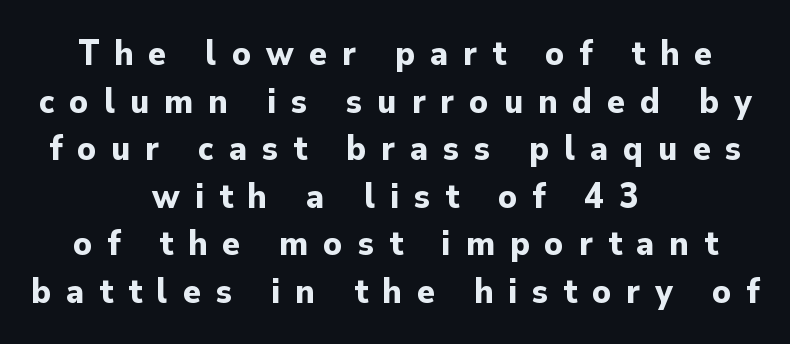
{"serif": "no", "italic": "no", "bold": "yes", "weight": "bold", "width": "normal", "stroke_contrast": "low", "x_height": "small", "monospaced": "no", "underline": "no", "align": "center", "line_spacing": "normal", "line_spacing_ratio": 1.32, "letter_spacing": "wide", "letter_spacing_em": 0.42, "glyph_px": 36}
